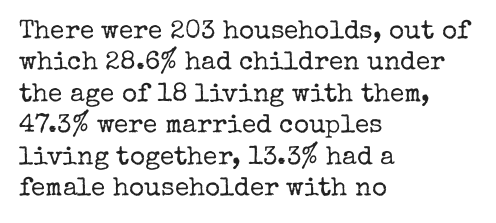
Q: Is the text bold? A: No.
Q: Is the text italic (slanted)? A: No, it is upright.
Q: Is the text underlined? A: No.
Q: How is the paragraph aligned? A: Left-aligned.
Q: Is the spacing between letters normal or unusually wide? A: Normal.
